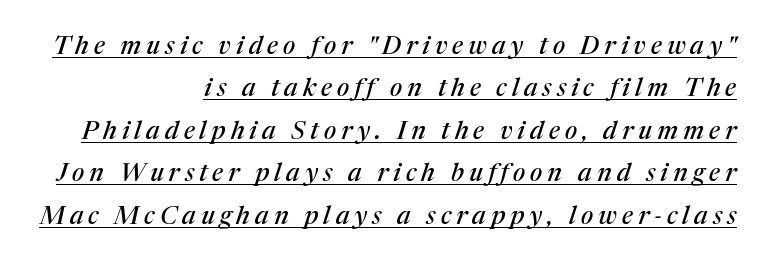
The image shows 25 px text type, italic (leaning right); set right-aligned, normal line spacing (1.7x), unusually wide letter spacing (+0.2 em), underlined.
